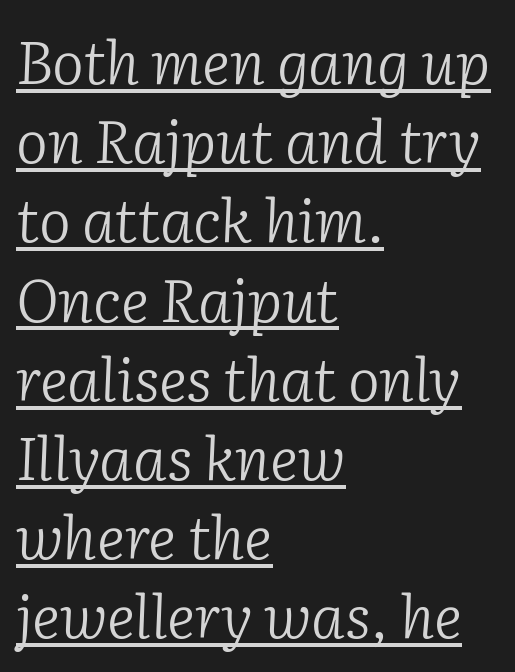
{"serif": "yes", "italic": "yes", "lean": "right", "slant_degrees": 2, "bold": "no", "weight": "light", "width": "normal", "stroke_contrast": "low", "x_height": "medium", "monospaced": "no", "underline": "yes", "align": "left", "line_spacing": "normal", "line_spacing_ratio": 1.32, "letter_spacing": "normal", "letter_spacing_em": 0.0, "glyph_px": 60}
